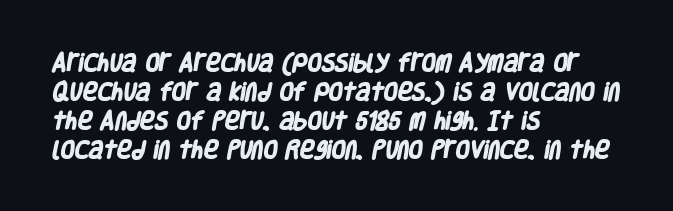
There is no visible air inserted between adjacent glyphs. A clean baseline with only descenders dipping below it. A normal amount of white space separates one row of letters from the next. Left-aligned paragraph, ragged on the right.
